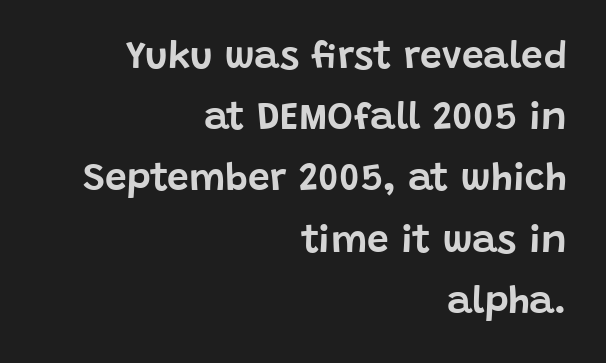
The image shows 39 px sans-serif type, upright; set right-aligned, normal line spacing (1.57x), normal letter spacing, not underlined; low stroke contrast and a large x-height.
